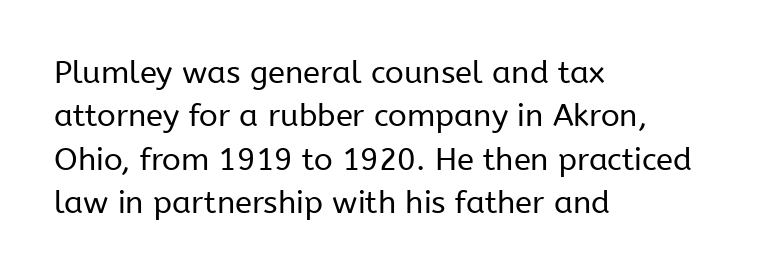
Honestly, the letter spacing is just normal — you wouldn't notice it. Font category for this specimen: sans-serif. A typesetter would call this proportional, since set widths differ per character. Plain, unruled lines of type. A normal amount of white space separates one row of letters from the next. Where is the straight margin? On the left.
